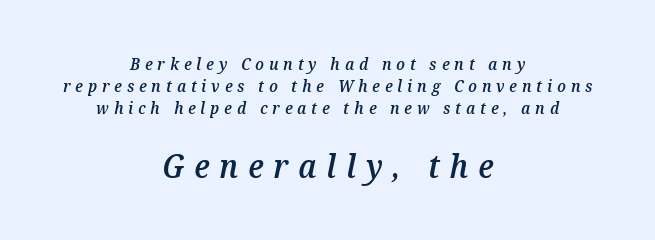
Q: Is the text bold? A: Semi-bold.
Q: Is the text italic (slanted)? A: Yes, it leans right by about 12 degrees.
Q: Is the text underlined? A: No.
Q: How is the paragraph aligned? A: Centered.
Q: Is the spacing between letters normal or unusually wide? A: Unusually wide.
Q: Is the spacing between lines tight, normal or loose? A: Normal.
Q: Which block of text is set in a larger size, the first (top) or the second (bottom)? A: The second (bottom) one.
Q: Width (condensed, normal, or wide)? A: Normal.
Q: Stroke contrast? A: Medium.
Q: x-height? A: Medium.
Q: Monospaced? A: No.
